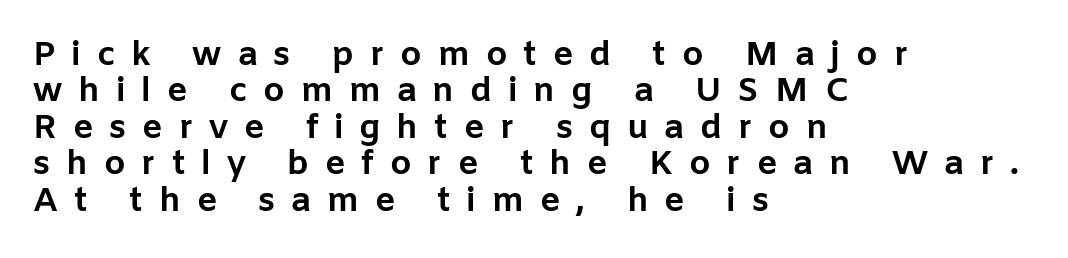
The image shows 34 px bold sans-serif type, upright; set left-aligned, tight line spacing (1.07x), unusually wide letter spacing (+0.47 em), not underlined; low stroke contrast and a medium x-height.
